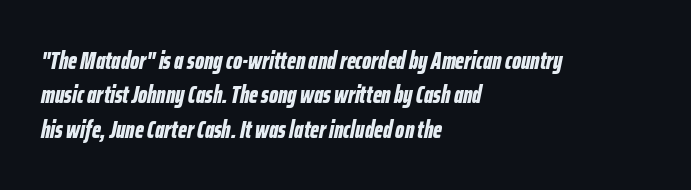
Lines of text with bare space underneath. The lines are quadded left. The rendering uses a moderate line-height, typical for paragraphs. Is the type slanted? Yes — the strokes lean at a clear angle. Tracking value appears to be zero — textbook default spacing. The sample has been set heavy, in full bold.
